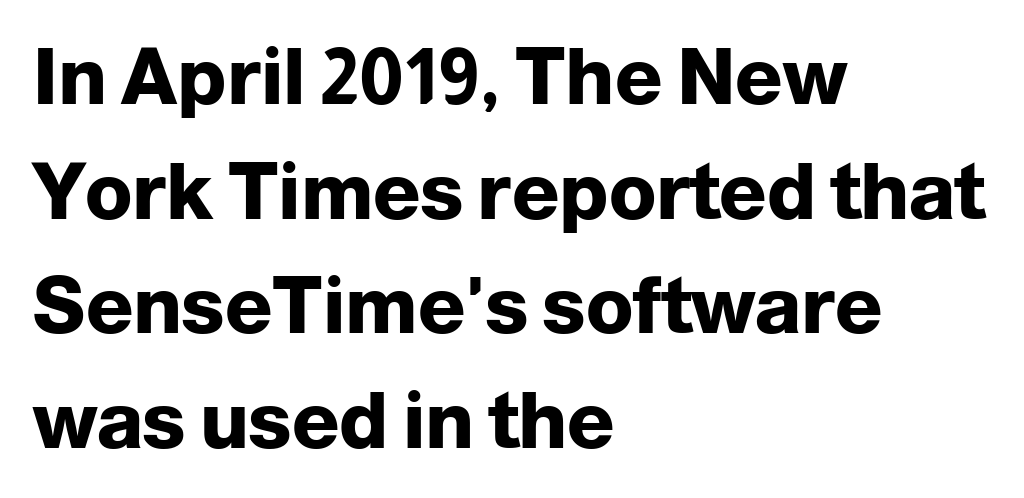
Q: Is the text bold? A: Yes.
Q: Is the text italic (slanted)? A: No, it is upright.
Q: Is the typeface a serif or a sans-serif typeface? A: Sans-serif.
Q: Is the text underlined? A: No.
Q: How is the paragraph aligned? A: Left-aligned.
Q: Is the spacing between letters normal or unusually wide? A: Normal.
Q: Is the spacing between lines tight, normal or loose? A: Normal.
Q: Width (condensed, normal, or wide)? A: Normal.
Q: Stroke contrast? A: Low.
Q: x-height? A: Medium.
Q: Monospaced? A: No.
